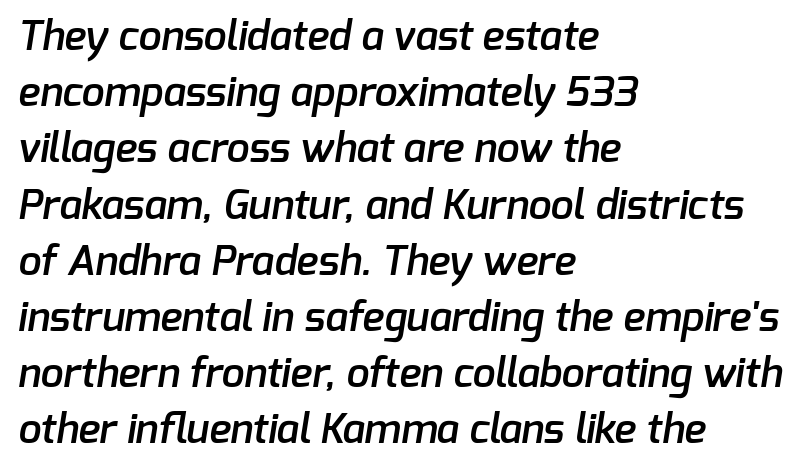
Q: Is the text bold? A: Semi-bold.
Q: Is the typeface a serif or a sans-serif typeface? A: Sans-serif.
Q: Is the text underlined? A: No.
Q: How is the paragraph aligned? A: Left-aligned.
Q: Is the spacing between letters normal or unusually wide? A: Normal.
Q: Is the spacing between lines tight, normal or loose? A: Normal.
Q: Width (condensed, normal, or wide)? A: Normal.
Q: Stroke contrast? A: Low.
Q: x-height? A: Medium.
Q: Monospaced? A: No.
